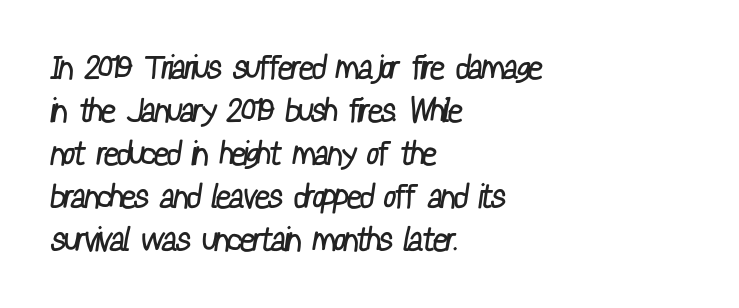
The words here are not underlined. Weight class: somewhere from thin through regular. Caption: standard tracking, unaltered. Each letter keeps its own natural width here, so spacing adapts to shape.
